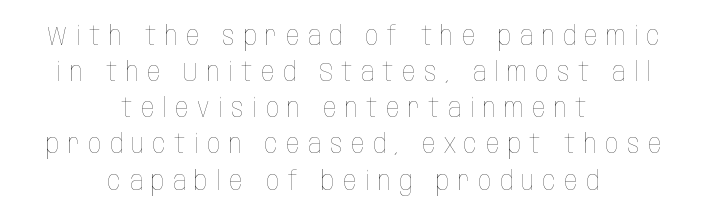
Q: Is the text bold? A: No.
Q: Is the text italic (slanted)? A: No, it is upright.
Q: Is the text underlined? A: No.
Q: How is the paragraph aligned? A: Centered.
Q: Is the spacing between letters normal or unusually wide? A: Unusually wide.
Q: Is the spacing between lines tight, normal or loose? A: Normal.
